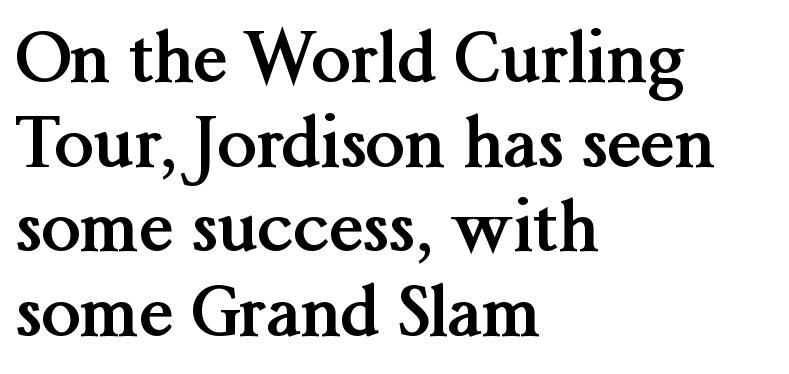
Regarding serifs, this sample has them. If you drew a line through each stem, it would be perfectly vertical. Line beginnings align vertically; line endings do not. A bare baseline throughout the passage. Heavy-handed strokes throughout: this text is bold. Default kerning and tracking; the words read as compact shapes.
